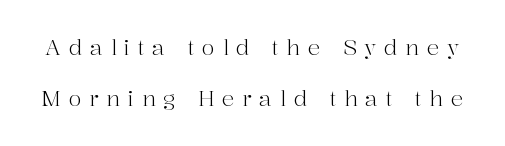
The image shows 21 px text type, upright; set loose line spacing (2.41x), unusually wide letter spacing (+0.37 em), not underlined.
